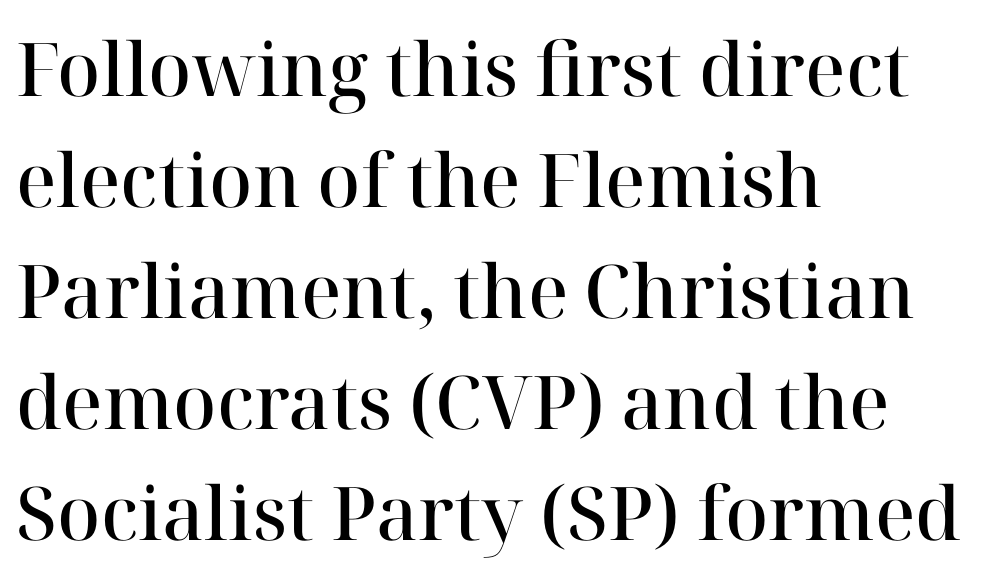
The image shows 74 px semibold serif type, upright; set left-aligned, normal line spacing (1.5x), normal letter spacing, not underlined; high stroke contrast and a medium x-height.
